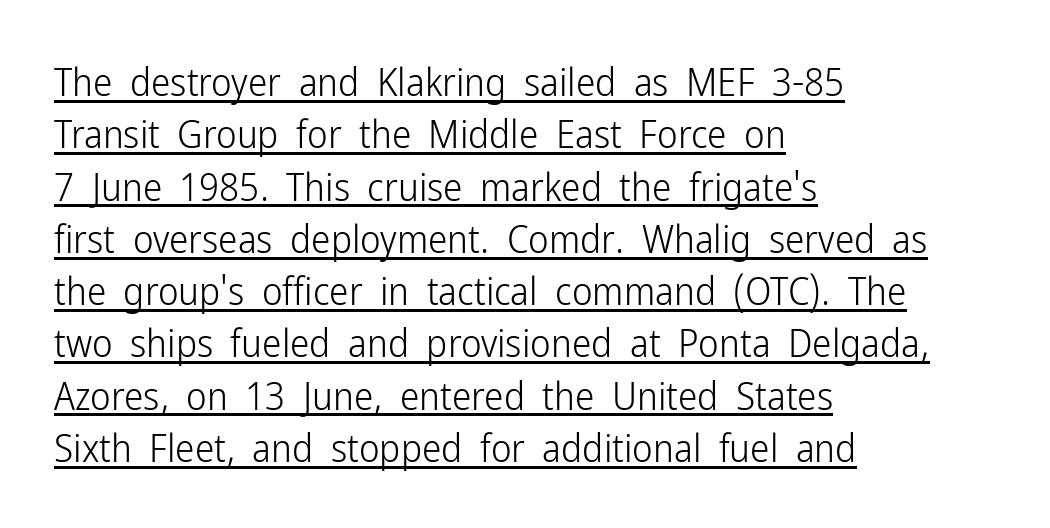
{"serif": "no", "italic": "no", "bold": "no", "weight": "light", "width": "condensed", "stroke_contrast": "low", "x_height": "medium", "monospaced": "no", "underline": "yes", "align": "left", "line_spacing": "normal", "line_spacing_ratio": 1.34, "letter_spacing": "normal", "letter_spacing_em": 0.0, "glyph_px": 39}
